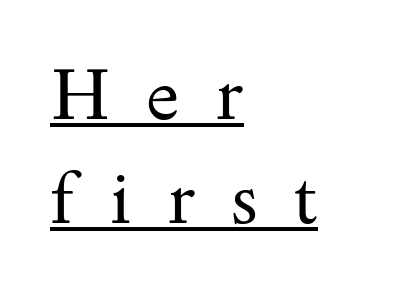
Q: Is the text bold? A: No.
Q: Is the text italic (slanted)? A: No, it is upright.
Q: Is the typeface a serif or a sans-serif typeface? A: Serif.
Q: Is the text underlined? A: Yes.
Q: How is the paragraph aligned? A: Left-aligned.
Q: Is the spacing between letters normal or unusually wide? A: Unusually wide.
Q: Is the spacing between lines tight, normal or loose? A: Normal.
Q: Width (condensed, normal, or wide)? A: Wide.
Q: Stroke contrast? A: Medium.
Q: x-height? A: Small.
Q: Monospaced? A: No.
